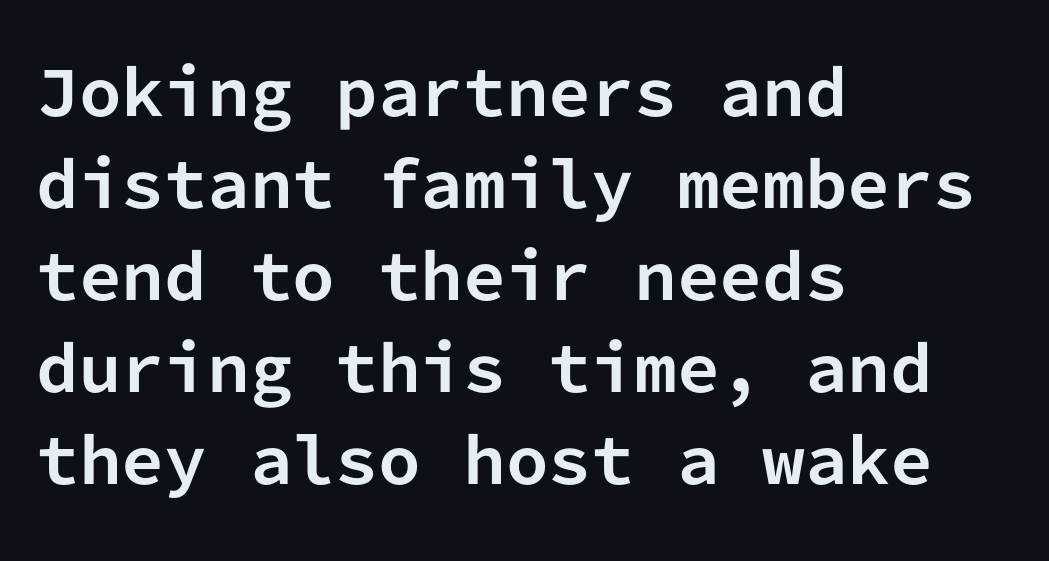
Reading down the block, your eye returns to a fixed left position each line. Caption: bold face, heavy strokes. The space beneath each line is pristine and unruled. Look at the bottom of the vertical strokes: they stop flat, with no serifs.
